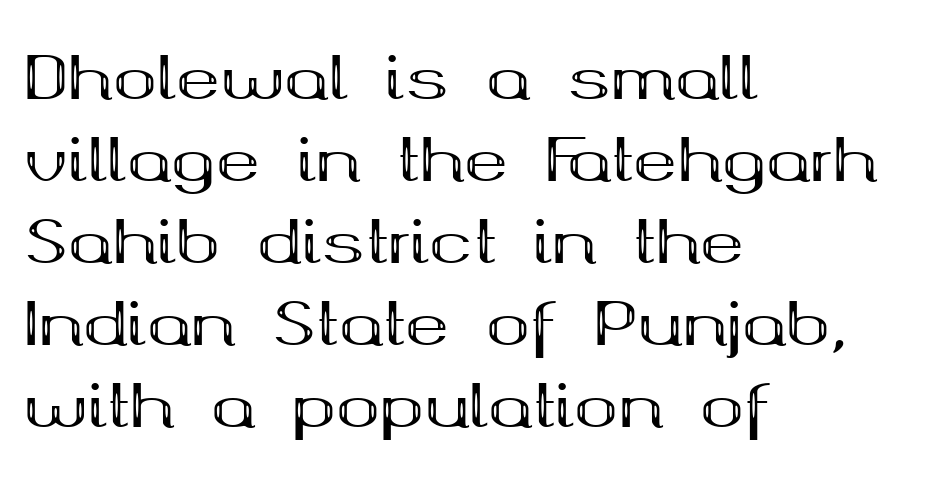
The image shows 59 px bold, wide serif type, upright; set left-aligned, normal line spacing (1.39x), normal letter spacing, not underlined; medium stroke contrast and a medium x-height.
